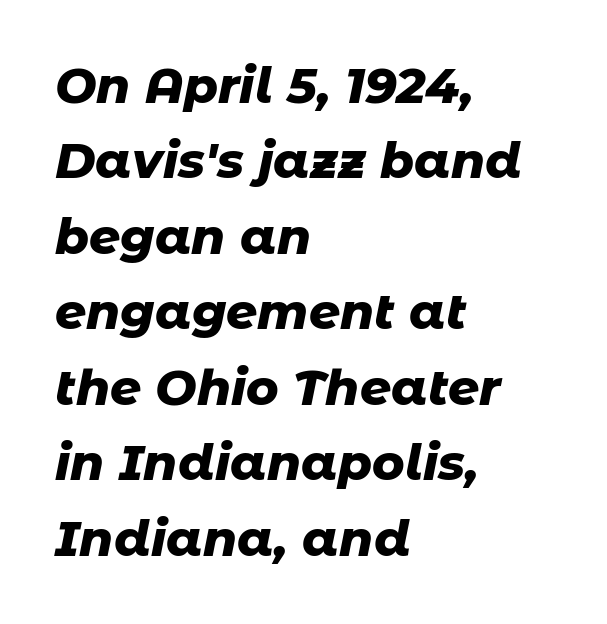
{"italic": "yes", "lean": "right", "slant_degrees": 11, "bold": "yes", "weight": "heavy", "width": "normal", "stroke_contrast": "low", "x_height": "medium", "monospaced": "no", "underline": "no", "align": "left", "line_spacing": "normal", "line_spacing_ratio": 1.54, "letter_spacing": "normal", "letter_spacing_em": 0.0, "glyph_px": 49}
